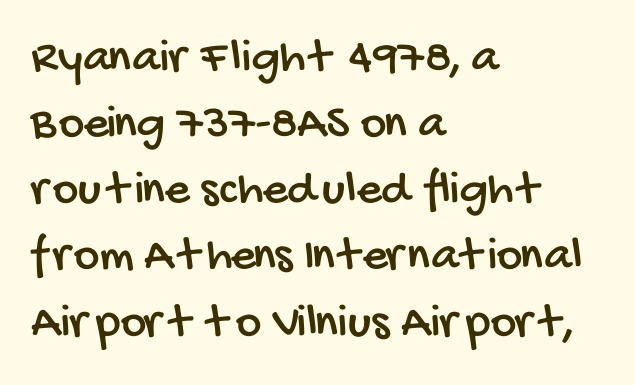
The image shows 49 px condensed sans-serif type; set left-aligned, normal line spacing (1.35x), normal letter spacing, not underlined; low stroke contrast and a large x-height.
